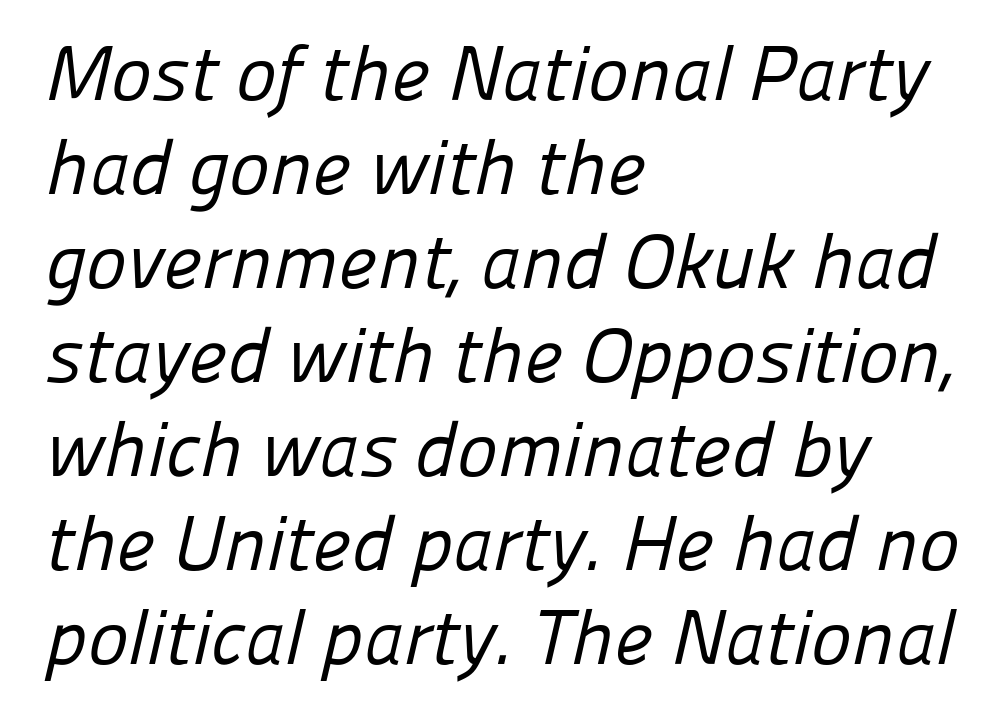
Reading down the block, your eye returns to a fixed left position each line. Heft: none added — not bold. Proportional: the letters do not fall into vertical columns. The text was rendered using a sans face with plain stroke endings. Words float on clear page, feet unadorned.
